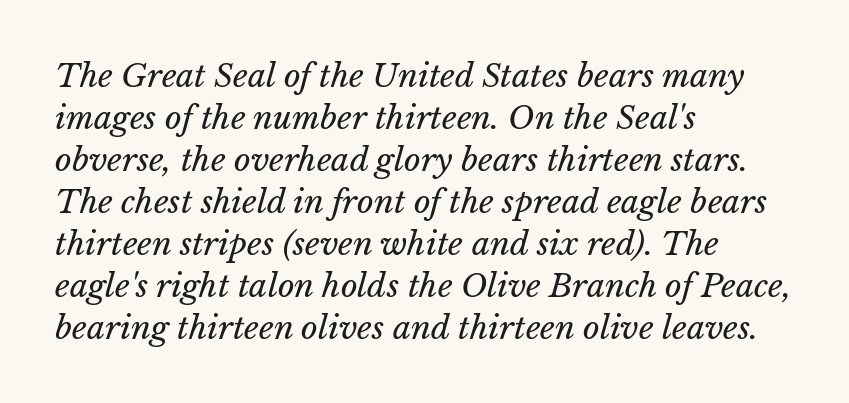
Q: Is the text bold? A: No.
Q: Is the text underlined? A: No.
Q: How is the paragraph aligned? A: Left-aligned.
Q: Is the spacing between letters normal or unusually wide? A: Normal.
Q: Is the spacing between lines tight, normal or loose? A: Normal.
Q: Width (condensed, normal, or wide)? A: Normal.
Q: Stroke contrast? A: Low.
Q: x-height? A: Medium.
Q: Monospaced? A: No.
